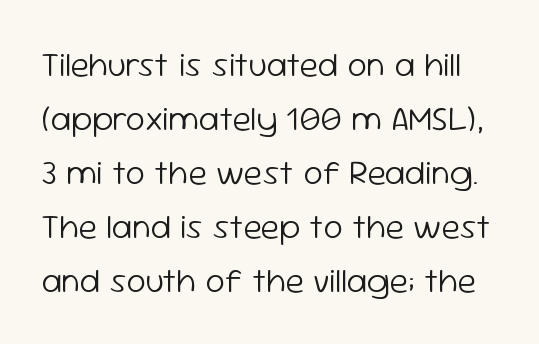
Q: Is the text bold? A: No.
Q: Is the text italic (slanted)? A: No, it is upright.
Q: Is the typeface a serif or a sans-serif typeface? A: Sans-serif.
Q: Is the text underlined? A: No.
Q: Is the spacing between letters normal or unusually wide? A: Normal.
Q: Is the spacing between lines tight, normal or loose? A: Normal.
Q: Width (condensed, normal, or wide)? A: Normal.
Q: Stroke contrast? A: Low.
Q: x-height? A: Medium.
Q: Monospaced? A: No.
